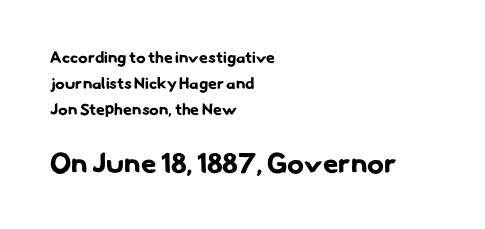
{"serif": "no", "bold": "yes", "weight": "bold", "width": "normal", "stroke_contrast": "low", "x_height": "small", "monospaced": "no", "underline": "no", "align": "left", "line_spacing": "normal", "line_spacing_ratio": 1.61, "letter_spacing": "normal", "letter_spacing_em": 0.0, "larger_block": "second", "size_ratio": 1.75, "glyph_px": 28}
